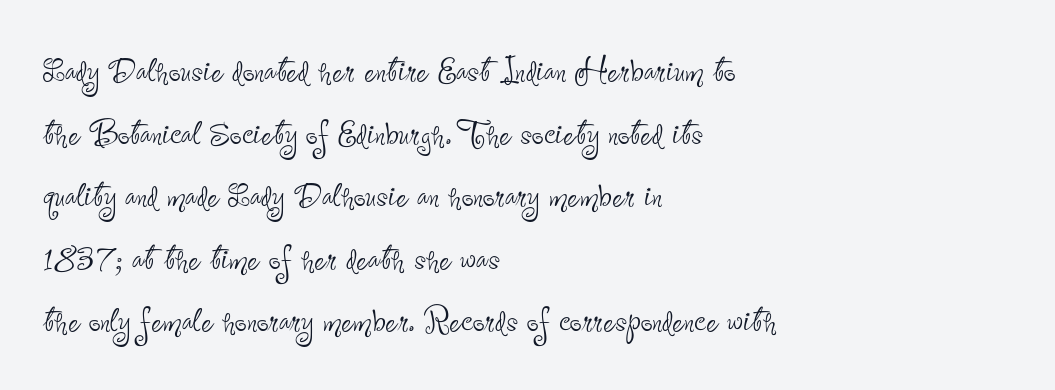
{"serif": "no", "bold": "no", "weight": "thin", "width": "condensed", "stroke_contrast": "low", "x_height": "small", "monospaced": "no", "underline": "no", "align": "left", "line_spacing": "normal", "line_spacing_ratio": 1.49, "letter_spacing": "normal", "letter_spacing_em": 0.0, "glyph_px": 42}
